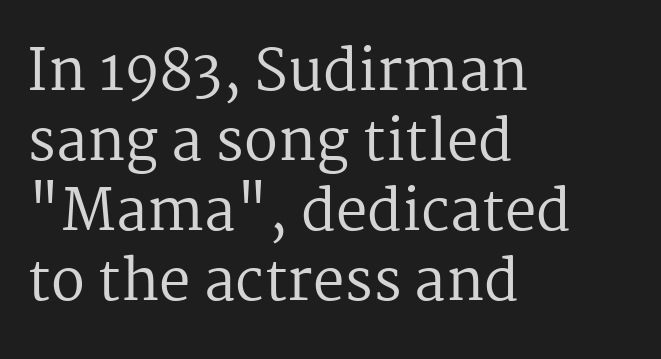
The image shows 56 px regular-weight serif type, upright; set left-aligned, normal line spacing (1.25x), normal letter spacing, not underlined; medium stroke contrast and a medium x-height.
